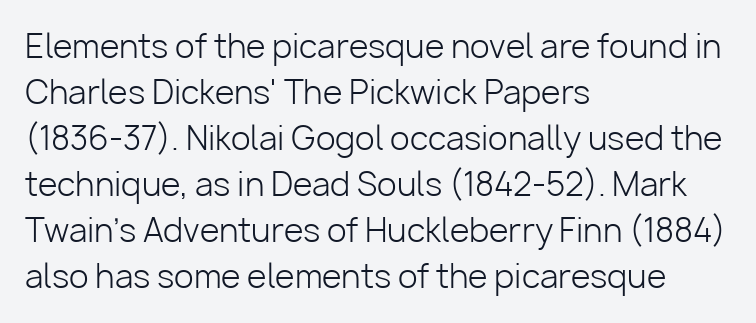
Weight: regular or lighter. Normally led — the rows are evenly, conventionally spaced. Nothing sits at the stroke ends, so this counts as sans-serif. How are the letters spaced? Ordinarily, with no added tracking. Looks like regular typesetting: each glyph gets only the width it needs. Rule under the text: the space is simply empty.
